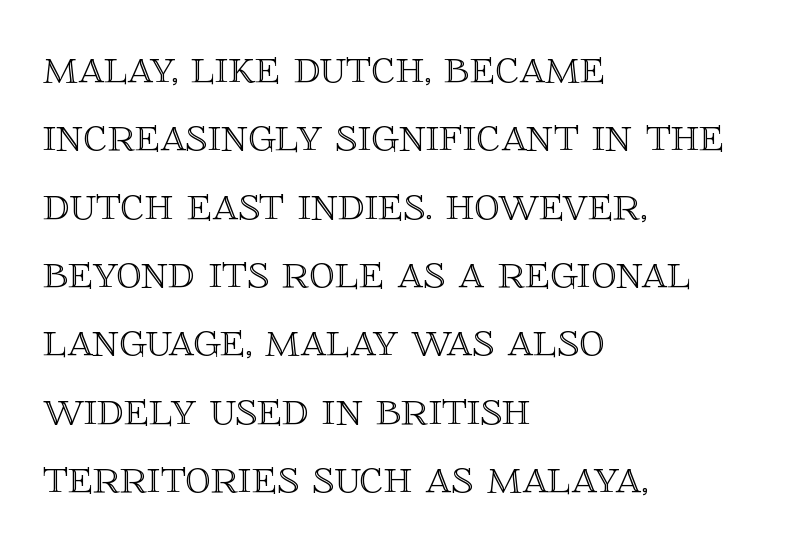
The image shows 51 px text type, upright; set left-aligned, normal line spacing (1.34x), normal letter spacing, not underlined; a large x-height.
